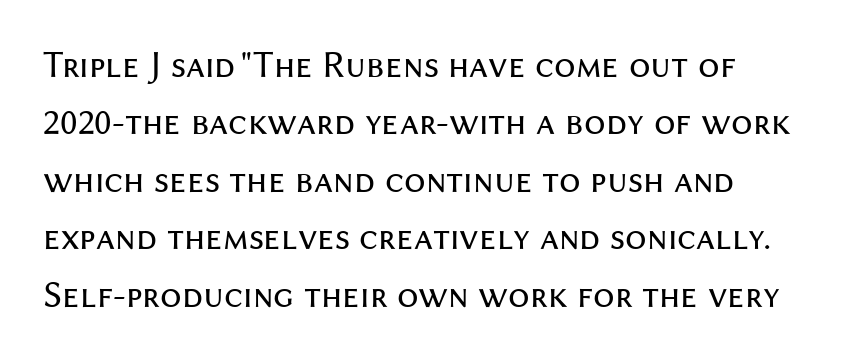
The image shows 38 px regular-weight sans-serif type, upright; set normal line spacing (1.51x), normal letter spacing, not underlined; medium stroke contrast and a medium x-height.
